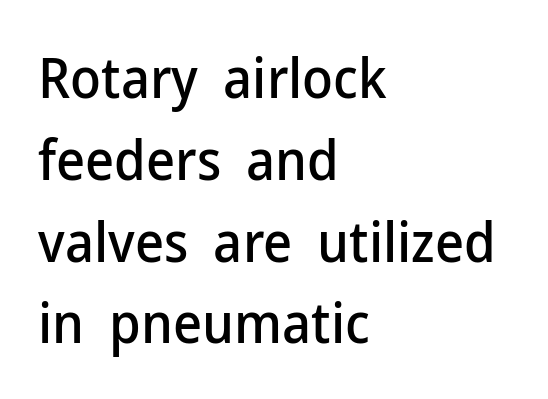
The type family on display is of the sans-serif kind. Italic: no, the glyphs are upright roman. Every row of glyphs begins at an identical x-position on the left. This rendering leaves character spacing at its baseline value.
